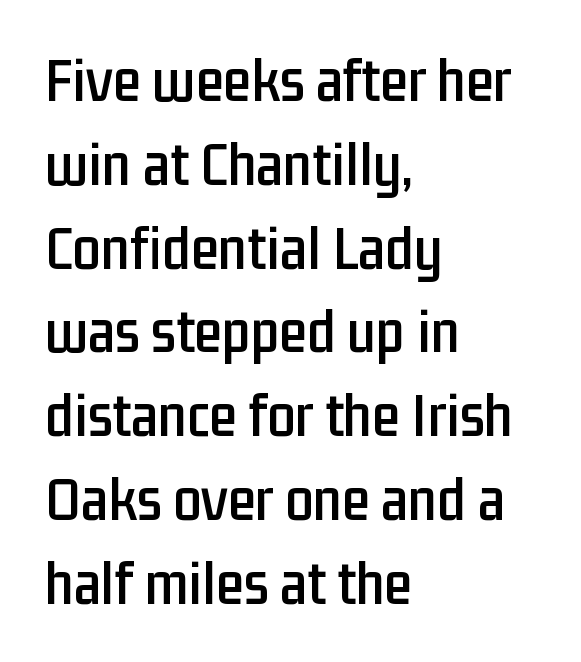
{"serif": "no", "italic": "no", "width": "condensed", "stroke_contrast": "low", "x_height": "medium", "monospaced": "no", "underline": "no", "align": "left", "line_spacing": "normal", "line_spacing_ratio": 1.33, "letter_spacing": "normal", "letter_spacing_em": 0.0, "glyph_px": 63}
